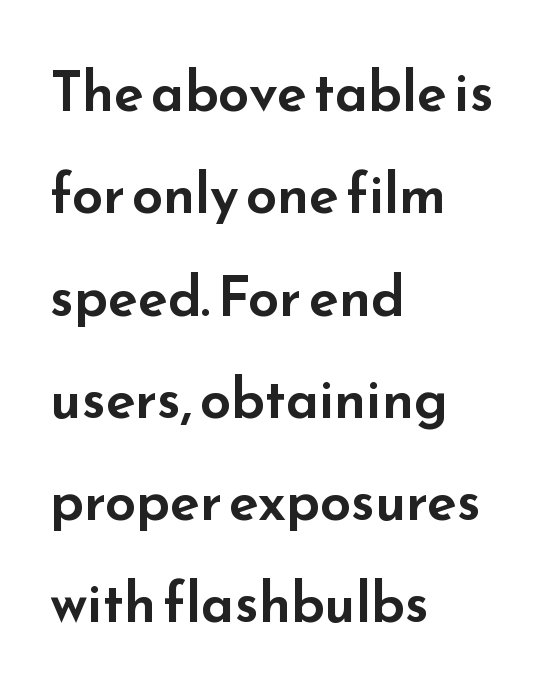
{"serif": "no", "italic": "no", "width": "wide", "stroke_contrast": "low", "x_height": "small", "monospaced": "no", "underline": "no", "align": "left", "line_spacing_ratio": 1.86, "letter_spacing": "normal", "letter_spacing_em": 0.0, "glyph_px": 55}
